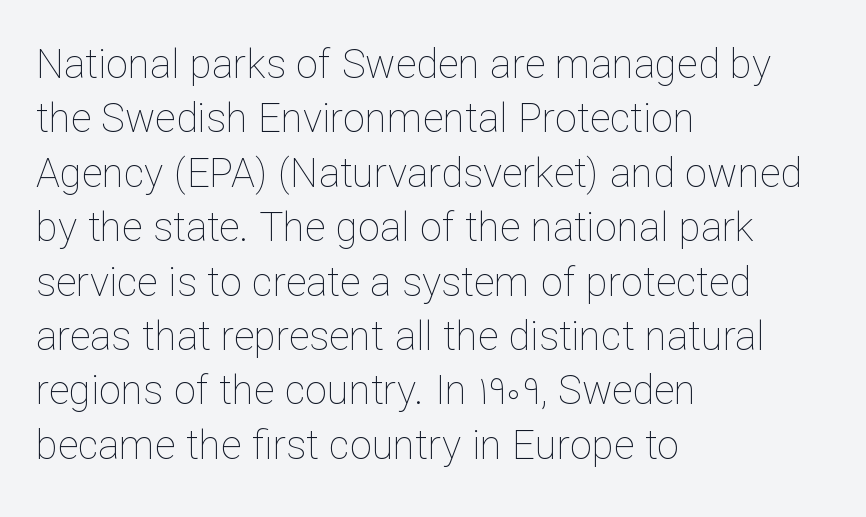
{"italic": "no", "bold": "no", "weight": "thin", "width": "normal", "stroke_contrast": "low", "x_height": "medium", "monospaced": "no", "underline": "no", "align": "left", "line_spacing": "normal", "line_spacing_ratio": 1.36, "letter_spacing": "normal", "letter_spacing_em": 0.0, "glyph_px": 40}
